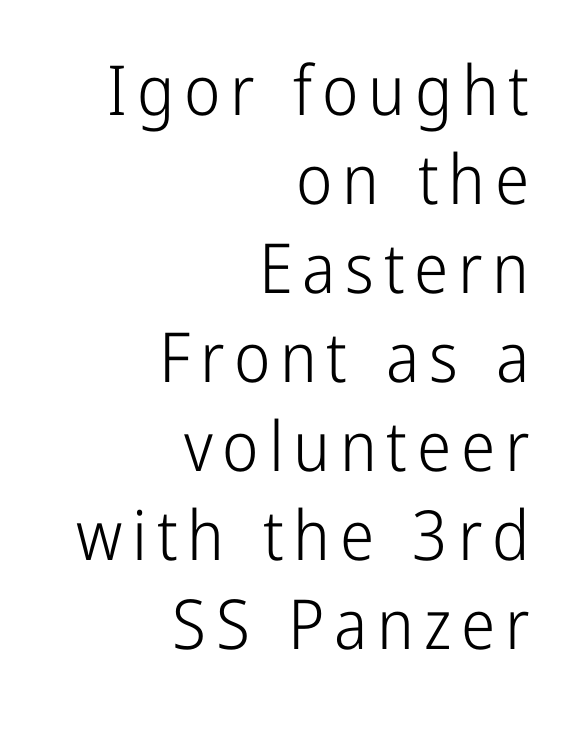
Q: Is the text bold? A: No.
Q: Is the text italic (slanted)? A: No, it is upright.
Q: Is the typeface a serif or a sans-serif typeface? A: Sans-serif.
Q: Is the text underlined? A: No.
Q: How is the paragraph aligned? A: Right-aligned.
Q: Is the spacing between lines tight, normal or loose? A: Normal.
Q: Width (condensed, normal, or wide)? A: Condensed.
Q: Stroke contrast? A: Low.
Q: x-height? A: Medium.
Q: Monospaced? A: No.
